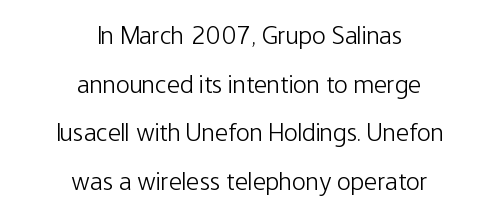
The image shows 26 px text type, upright; set centered, line spacing 1.87x, normal letter spacing, not underlined.
